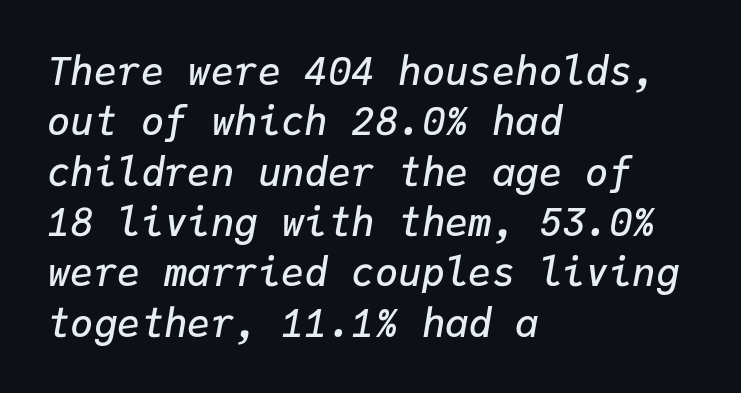
The type is set solid horizontally, with unmodified tracking. Stroke thickness is moderately raised; the sample reads as semibold. This sample has the even, mechanical cadence of fixed-width lettering. These lines are set flush left with a ragged right edge. Horizontal bands of white between lines are of average thickness.
